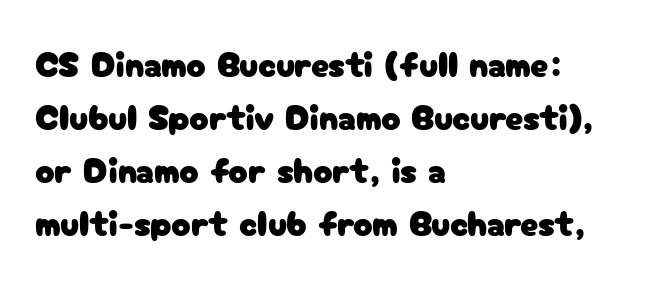
Q: Is the text italic (slanted)? A: No, it is upright.
Q: Is the typeface a serif or a sans-serif typeface? A: Sans-serif.
Q: Is the text underlined? A: No.
Q: How is the paragraph aligned? A: Left-aligned.
Q: Is the spacing between letters normal or unusually wide? A: Normal.
Q: Is the spacing between lines tight, normal or loose? A: Normal.
Q: Width (condensed, normal, or wide)? A: Normal.
Q: Stroke contrast? A: Low.
Q: x-height? A: Medium.
Q: Monospaced? A: No.
